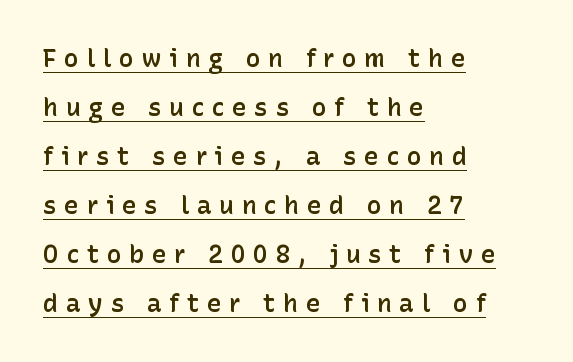
Q: Is the text bold? A: Semi-bold.
Q: Is the text italic (slanted)? A: No, it is upright.
Q: Is the text underlined? A: Yes.
Q: How is the paragraph aligned? A: Left-aligned.
Q: Is the spacing between letters normal or unusually wide? A: Unusually wide.
Q: Is the spacing between lines tight, normal or loose? A: Loose.
